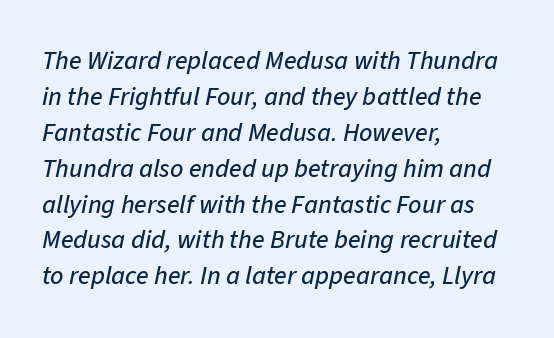
{"italic": "yes", "lean": "right", "slant_degrees": 11, "underline": "no", "align": "left", "line_spacing": "normal", "line_spacing_ratio": 1.38, "letter_spacing": "normal", "letter_spacing_em": 0.0, "glyph_px": 26}
